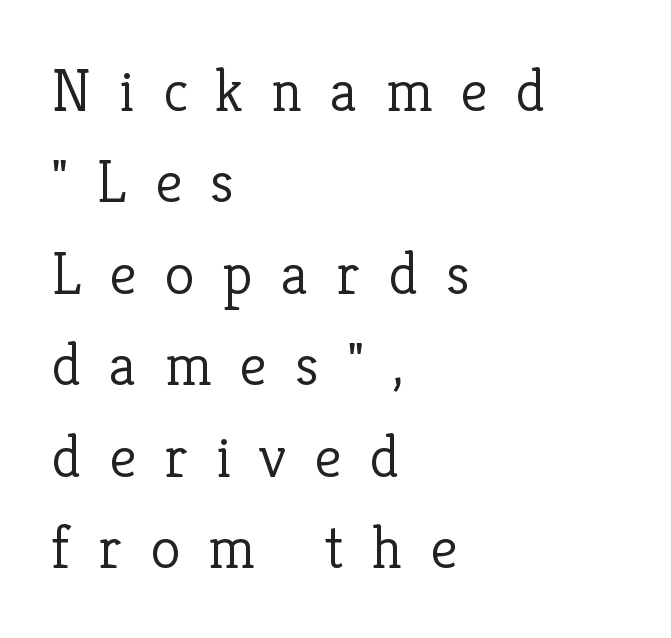
Quick note: not italic, upright. Glyph-to-glyph distance is far greater than everyday printed text. Here the designer chose a conventional face with non-uniform glyph widths. The strokes are not fattened; the text isn't bold. Serif or sans? Serif — the stroke terminals have little feet. Left-aligned paragraph, ragged on the right.
